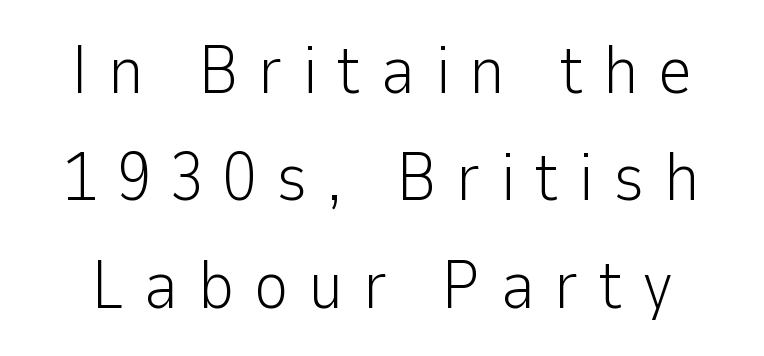
The image shows 68 px light sans-serif type, upright; set normal line spacing (1.58x), unusually wide letter spacing (+0.28 em), not underlined; low stroke contrast and a medium x-height.
